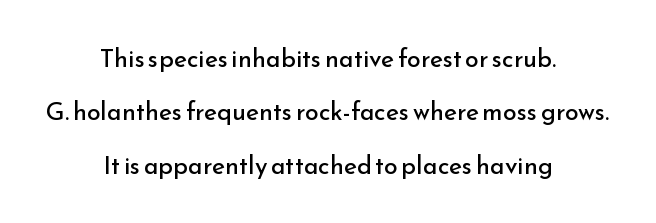
Each new line begins a long way beneath the previous one. Compared with typical body copy, the letter spacing here is the same. The setting favours the middle, as headings and verse often do. This is the regular roman posture of the typeface. The space beneath each line is pristine and unruled. The letterforms sit at book weight or below.
